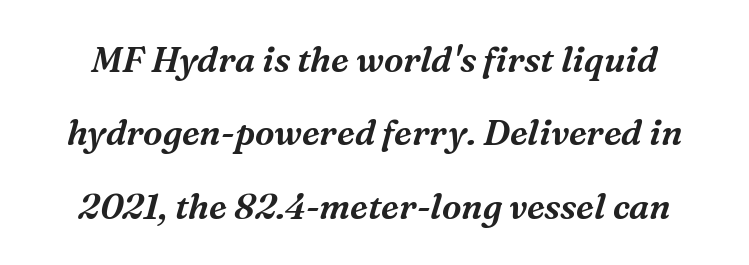
{"serif": "yes", "italic": "yes", "lean": "right", "slant_degrees": 16, "width": "normal", "stroke_contrast": "medium", "x_height": "medium", "monospaced": "no", "underline": "no", "line_spacing": "loose", "line_spacing_ratio": 2.1, "letter_spacing": "normal", "letter_spacing_em": 0.0, "glyph_px": 35}
